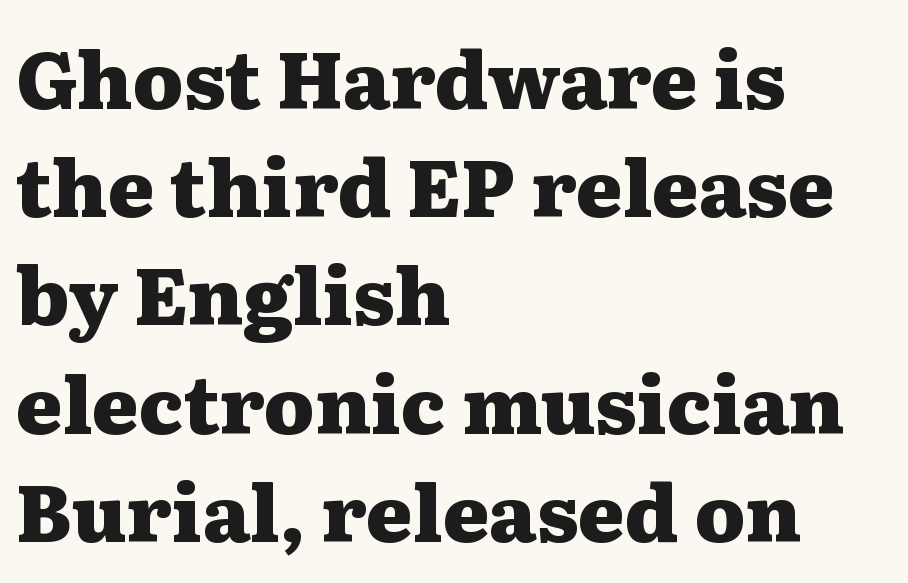
Q: Is the text bold? A: Yes.
Q: Is the text italic (slanted)? A: No, it is upright.
Q: Is the typeface a serif or a sans-serif typeface? A: Serif.
Q: Is the text underlined? A: No.
Q: How is the paragraph aligned? A: Left-aligned.
Q: Is the spacing between letters normal or unusually wide? A: Normal.
Q: Is the spacing between lines tight, normal or loose? A: Normal.
Q: Width (condensed, normal, or wide)? A: Wide.
Q: Stroke contrast? A: Medium.
Q: x-height? A: Medium.
Q: Monospaced? A: No.
